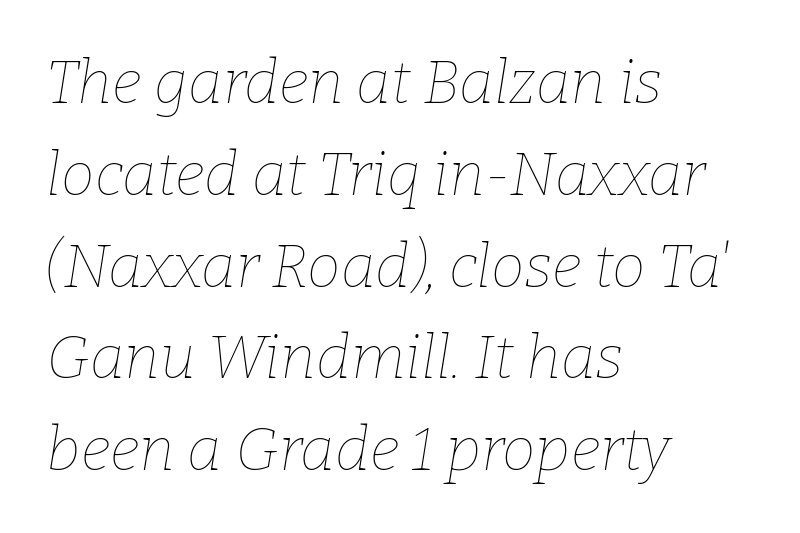
Q: Is the text bold? A: No.
Q: Is the text italic (slanted)? A: Yes, it leans right by about 9 degrees.
Q: Is the text underlined? A: No.
Q: How is the paragraph aligned? A: Left-aligned.
Q: Is the spacing between letters normal or unusually wide? A: Normal.
Q: Is the spacing between lines tight, normal or loose? A: Normal.
Q: Width (condensed, normal, or wide)? A: Normal.
Q: Stroke contrast? A: Low.
Q: x-height? A: Medium.
Q: Monospaced? A: No.
